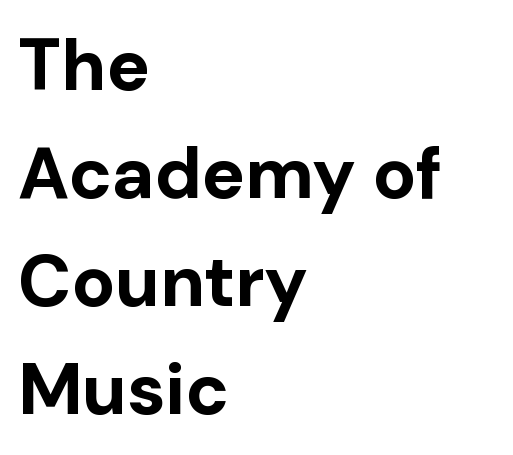
The type is set solid horizontally, with unmodified tracking. In CSS terms this would be text-align: left. When letters stand straight like this, we call the style roman or upright. A dark, heavy texture on the line: the type is bold. Whoever set this chose a conventional vertical rhythm.
